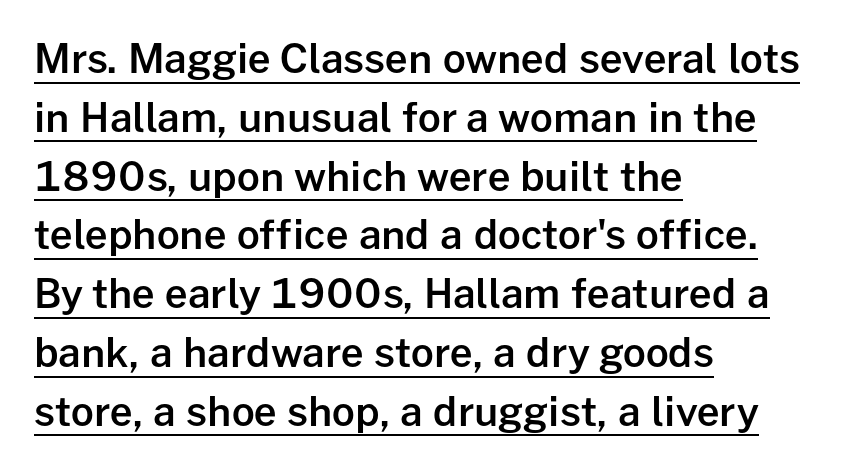
Posture: upright roman. Firm but not heavy-handed strokes: this text is semibold. The rendering uses the underline text-decoration. Spacing verdict: proportional, widths tailored to each character. The characters display no serif detailing; their extremities are plain. The rendering keeps characters at their native spacing.
